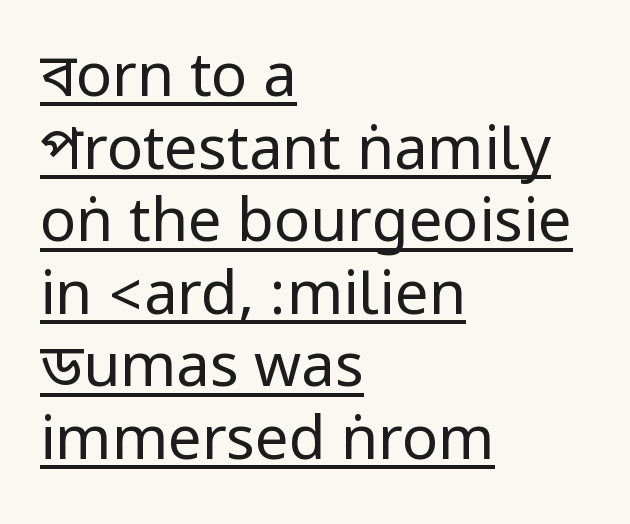
{"serif": "no", "italic": "no", "bold": "no", "weight": "regular", "width": "condensed", "stroke_contrast": "low", "underline": "yes", "align": "left", "line_spacing_ratio": 1.21, "letter_spacing": "normal", "letter_spacing_em": 0.0, "glyph_px": 60}
